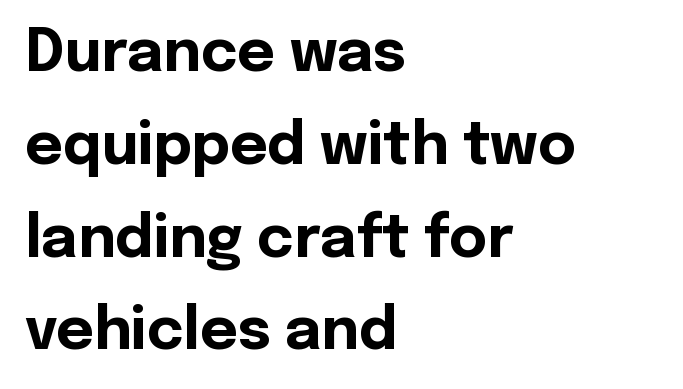
Unmarked baselines from the first word to the last. The rendering uses natural spacing where letterforms have individual widths. Does the type have serifs? No, each stem ends abruptly. Pretty heavy lettering here — definitely bold.
